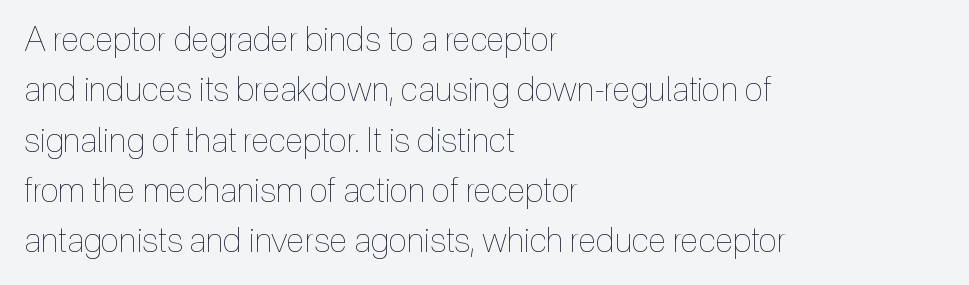
The image shows 34 px thin, condensed type, upright; set left-aligned, normal line spacing (1.48x), normal letter spacing, not underlined; a medium x-height.
